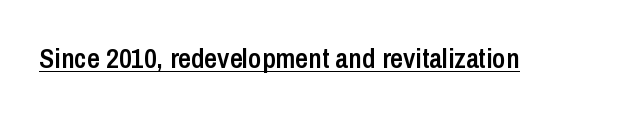
Q: Is the text bold? A: Semi-bold.
Q: Is the text italic (slanted)? A: No, it is upright.
Q: Is the typeface a serif or a sans-serif typeface? A: Sans-serif.
Q: Is the text underlined? A: Yes.
Q: Is the spacing between letters normal or unusually wide? A: Normal.
Q: Width (condensed, normal, or wide)? A: Condensed.
Q: Stroke contrast? A: Low.
Q: x-height? A: Medium.
Q: Monospaced? A: No.
